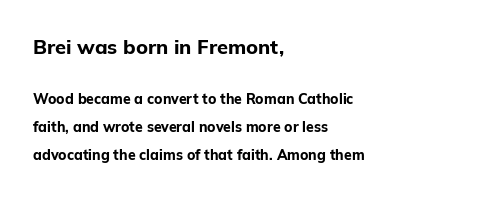
Q: Is the text bold? A: Yes.
Q: Is the text italic (slanted)? A: No, it is upright.
Q: Is the text underlined? A: No.
Q: How is the paragraph aligned? A: Left-aligned.
Q: Is the spacing between letters normal or unusually wide? A: Normal.
Q: Is the spacing between lines tight, normal or loose? A: Loose.
Q: Which block of text is set in a larger size, the first (top) or the second (bottom)? A: The first (top) one.
